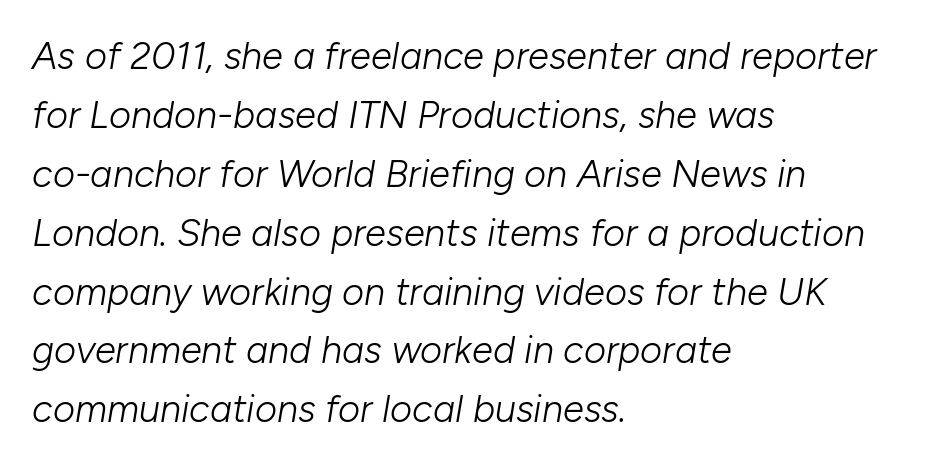
{"italic": "yes", "lean": "right", "slant_degrees": 10, "bold": "no", "weight": "light", "width": "normal", "stroke_contrast": "low", "x_height": "medium", "monospaced": "no", "underline": "no", "align": "left", "line_spacing": "normal", "line_spacing_ratio": 1.55, "letter_spacing": "normal", "letter_spacing_em": 0.0, "glyph_px": 38}
